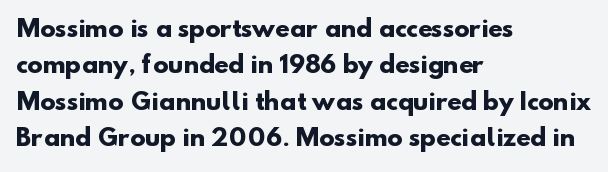
Q: Is the text bold? A: Yes.
Q: Is the text underlined? A: No.
Q: How is the paragraph aligned? A: Left-aligned.
Q: Is the spacing between letters normal or unusually wide? A: Normal.
Q: Is the spacing between lines tight, normal or loose? A: Normal.
